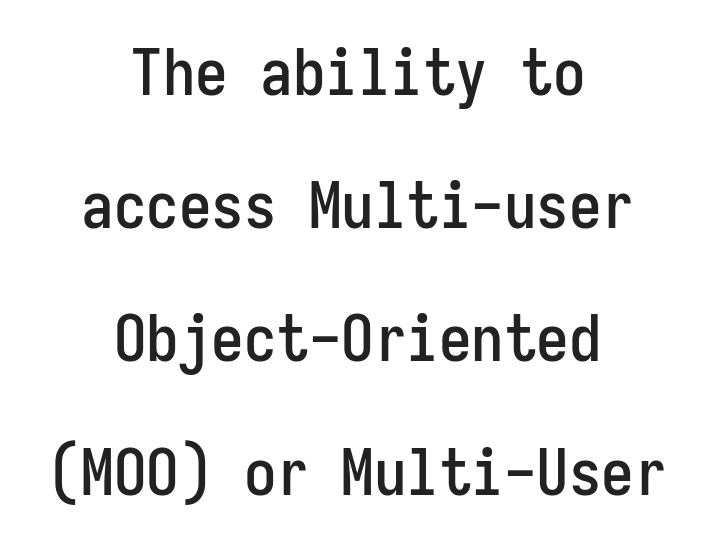
The area under the type is left untouched. Honestly, the letter spacing is just normal — you wouldn't notice it. These lines were composed using upright roman letters. The compositor balanced each line on the midline.
